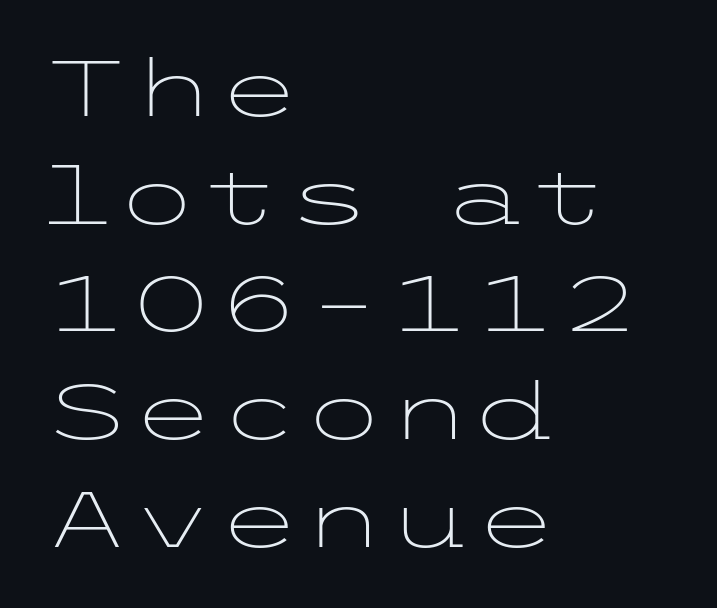
{"serif": "no", "italic": "no", "bold": "no", "weight": "light", "width": "wide", "stroke_contrast": "low", "x_height": "medium", "underline": "no", "align": "left", "line_spacing": "normal", "line_spacing_ratio": 1.38, "letter_spacing": "normal", "letter_spacing_em": 0.0, "glyph_px": 78}
